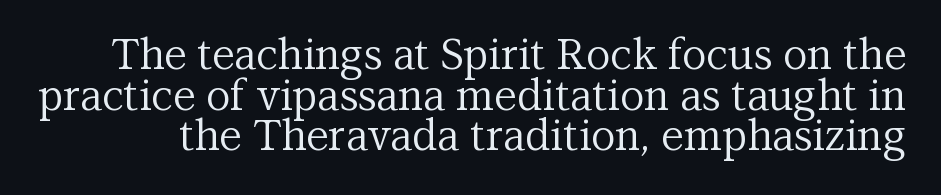
The face used here is seriffed, in the tradition of book romans. Caption: standard tracking, unaltered. Has an underline been added? It has not. Here the designer chose a conventional face with non-uniform glyph widths. This is roman type, the default non-slanted kind.
